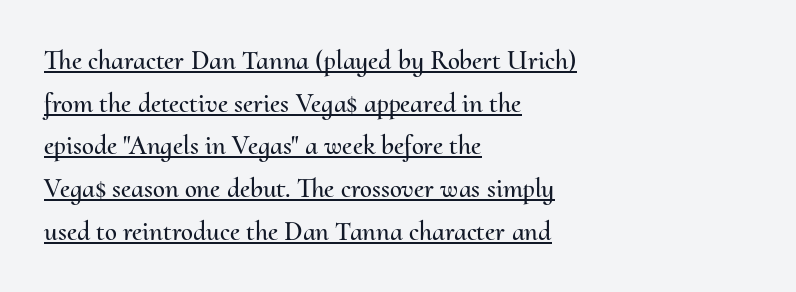
This sample keeps an unexceptional amount of space between lines. A classic flush-left, rag-right setting is used for this passage. If you drew a line through each stem, it would be perfectly vertical. The gaps between neighbouring characters are ordinary and unremarkable. Emphasis is given by a line drawn under the lettering.
